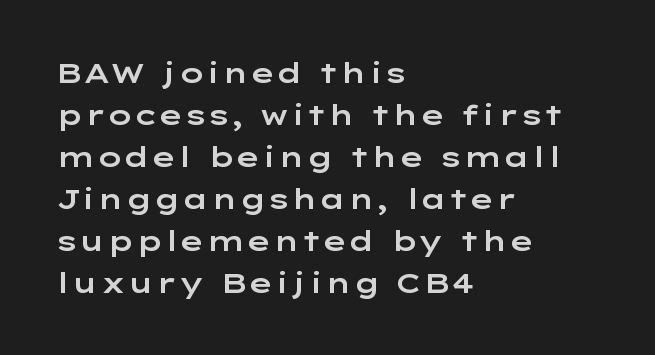
The image shows 28 px wide sans-serif type, upright; set left-aligned, normal line spacing (1.5x), normal letter spacing, not underlined; low stroke contrast and a medium x-height.
